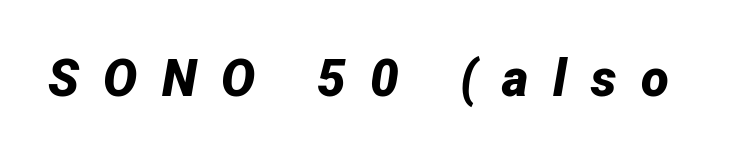
{"italic": "yes", "lean": "right", "slant_degrees": 12, "bold": "yes", "weight": "bold", "width": "normal", "stroke_contrast": "low", "x_height": "medium", "monospaced": "no", "underline": "no", "letter_spacing": "wide", "letter_spacing_em": 0.48, "glyph_px": 51}
